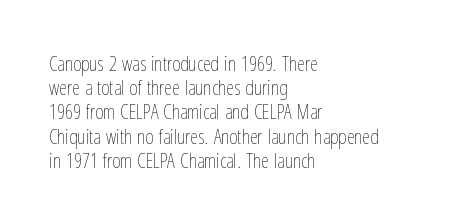
Q: Is the text bold? A: No.
Q: Is the text italic (slanted)? A: No, it is upright.
Q: Is the text underlined? A: No.
Q: How is the paragraph aligned? A: Left-aligned.
Q: Is the spacing between letters normal or unusually wide? A: Normal.
